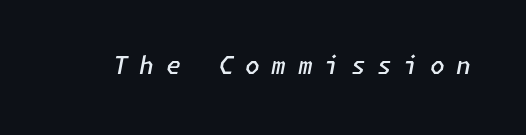
Type without underlining. Tall strokes in this sample are angled rather than plumb. Summary of weight: moderately heavy, a semibold. Each word looks stretched out because of the extra space between its letters.
